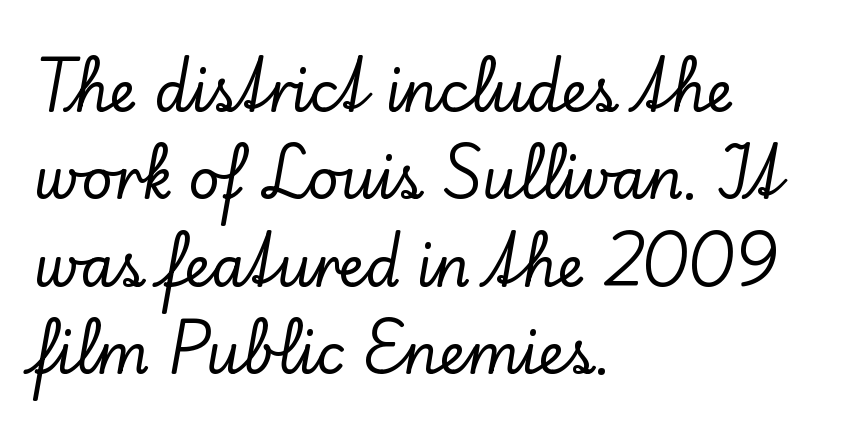
{"serif": "yes", "width": "normal", "stroke_contrast": "low", "x_height": "small", "monospaced": "no", "underline": "no", "align": "left", "line_spacing": "normal", "line_spacing_ratio": 1.59, "letter_spacing": "normal", "letter_spacing_em": 0.0, "glyph_px": 55}
